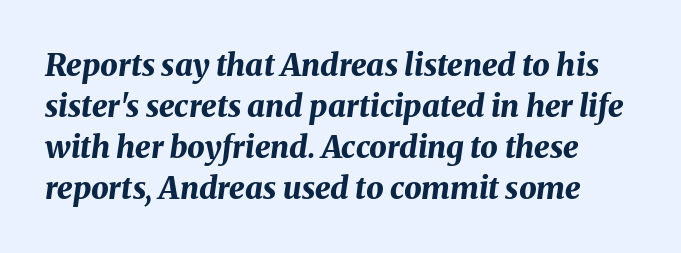
{"italic": "yes", "lean": "right", "slant_degrees": 8, "bold": "yes", "weight": "bold", "width": "normal", "stroke_contrast": "medium", "x_height": "medium", "monospaced": "no", "underline": "no", "line_spacing": "normal", "line_spacing_ratio": 1.32, "letter_spacing": "normal", "letter_spacing_em": 0.0, "glyph_px": 31}
